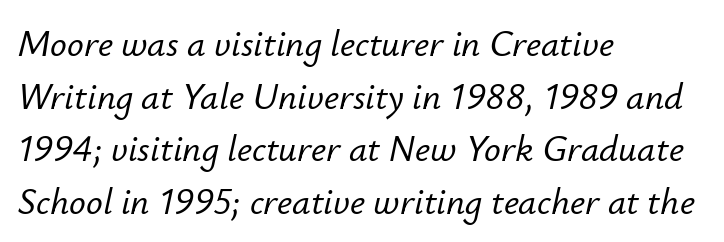
{"italic": "yes", "lean": "right", "slant_degrees": 12, "width": "normal", "stroke_contrast": "low", "x_height": "small", "monospaced": "no", "underline": "no", "align": "left", "line_spacing": "normal", "line_spacing_ratio": 1.42, "letter_spacing": "normal", "letter_spacing_em": 0.0, "glyph_px": 37}
